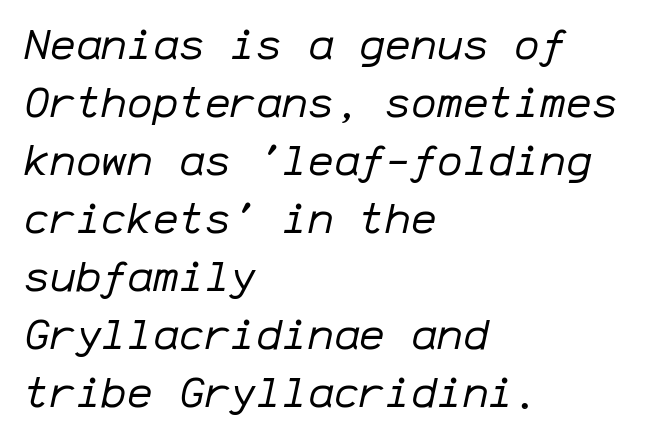
Q: Is the text bold? A: No.
Q: Is the text italic (slanted)? A: Yes, it leans right by about 12 degrees.
Q: Is the text underlined? A: No.
Q: How is the paragraph aligned? A: Left-aligned.
Q: Is the spacing between letters normal or unusually wide? A: Normal.
Q: Is the spacing between lines tight, normal or loose? A: Normal.
Q: Width (condensed, normal, or wide)? A: Normal.
Q: Stroke contrast? A: Low.
Q: x-height? A: Medium.
Q: Monospaced? A: Yes.
